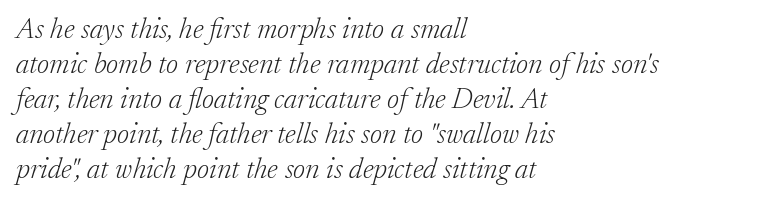
The image shows 29 px light serif type, italic (leaning right); set left-aligned, line spacing 1.21x, normal letter spacing, not underlined; low stroke contrast and a medium x-height.
